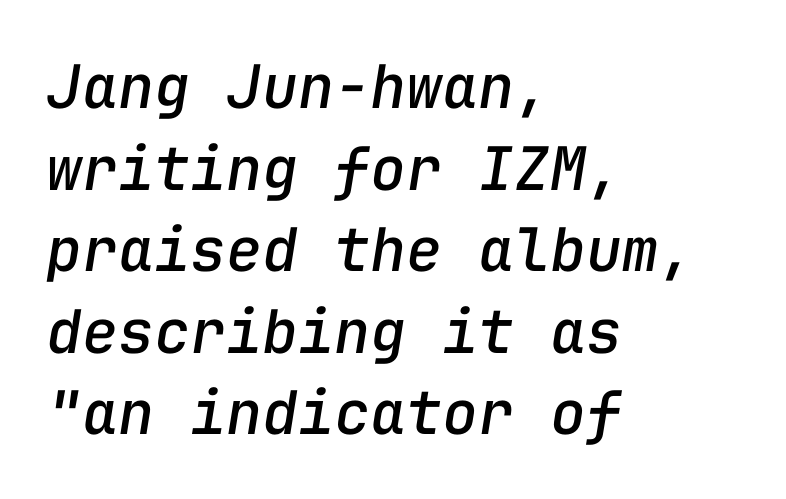
{"italic": "yes", "lean": "right", "slant_degrees": 9, "width": "normal", "stroke_contrast": "low", "x_height": "medium", "monospaced": "yes", "underline": "no", "align": "left", "line_spacing": "normal", "line_spacing_ratio": 1.36, "letter_spacing": "normal", "letter_spacing_em": 0.0, "glyph_px": 60}
